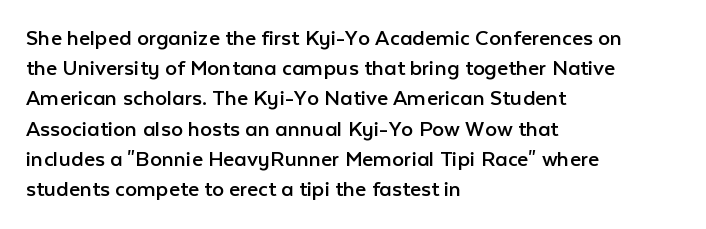
The weight would be labelled regular, book, light, or lighter still. Every stem runs plumb, perpendicular to the baseline. Descender tails drop into unmarked territory. One glance says typical: line gaps are just what's usual.
